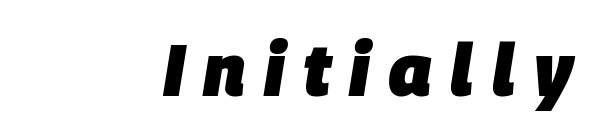
The image shows 73 px heavy type, italic (leaning right); set right-aligned, unusually wide letter spacing (+0.25 em), not underlined; low stroke contrast and a large x-height.
